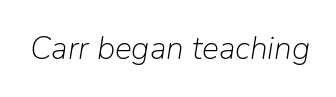
{"italic": "yes", "lean": "right", "slant_degrees": 9, "bold": "no", "weight": "light", "width": "normal", "stroke_contrast": "low", "x_height": "medium", "monospaced": "no", "underline": "no", "letter_spacing": "normal", "letter_spacing_em": 0.0, "glyph_px": 32}
